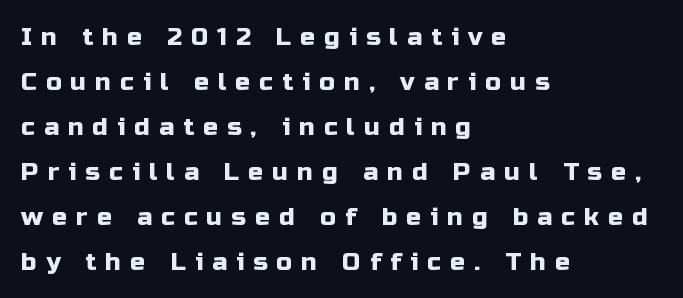
Letters rest on an invisible, unmarked baseline. The line texture is sparse and dotted thanks to wide tracking. No italicization has been applied; the sample stays upright. The compositor pushed each line to the left boundary.
